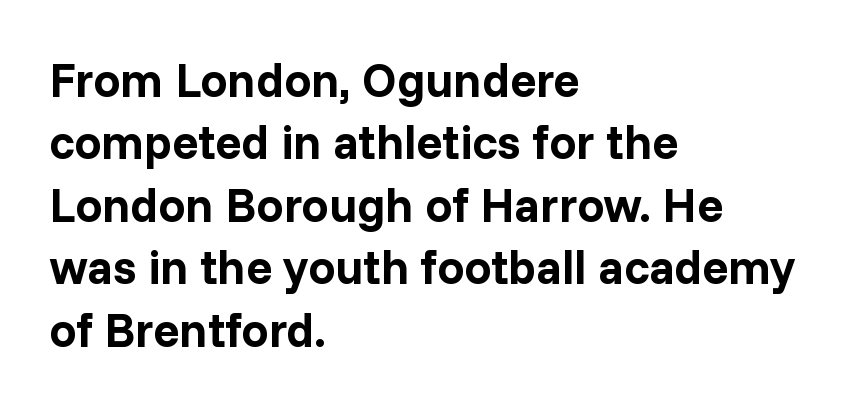
The passage shown is emphatically bold. The letters sit at their default tracking, neither squeezed nor spread. Font category for this specimen: sans-serif. Do the characters align in a grid? No, the font is proportional.
